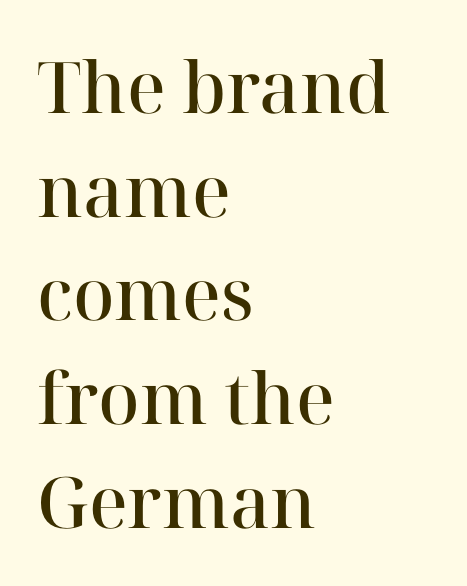
Quick note: underline off. Posture: straight, roman, zero tilt. Set as a demibold, roughly 600 on the weight scale. Standard letterfit; no display-style spreading of the glyphs.
